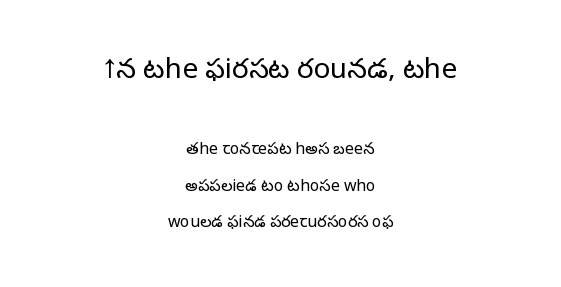
{"serif": "no", "italic": "no", "bold": "no", "weight": "light", "width": "normal", "stroke_contrast": "low", "x_height": "medium", "monospaced": "no", "underline": "no", "align": "center", "line_spacing": "loose", "line_spacing_ratio": 2.3, "letter_spacing": "normal", "letter_spacing_em": 0.0, "larger_block": "first", "size_ratio": 1.75, "glyph_px": 28}
